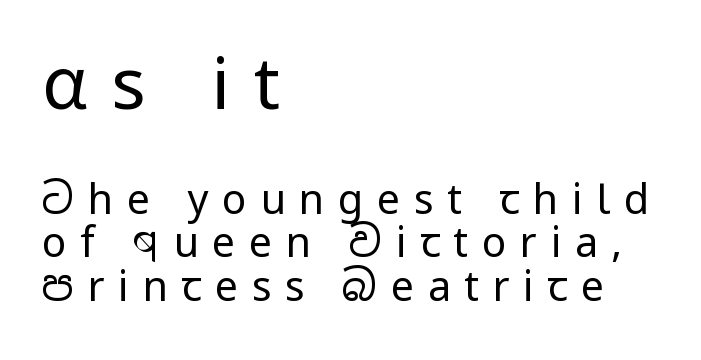
Q: Is the text bold? A: No.
Q: Is the text italic (slanted)? A: No, it is upright.
Q: Is the typeface a serif or a sans-serif typeface? A: Sans-serif.
Q: Is the text underlined? A: No.
Q: How is the paragraph aligned? A: Left-aligned.
Q: Is the spacing between letters normal or unusually wide? A: Unusually wide.
Q: Is the spacing between lines tight, normal or loose? A: Tight.
Q: Which block of text is set in a larger size, the first (top) or the second (bottom)? A: The first (top) one.
Q: Width (condensed, normal, or wide)? A: Normal.
Q: Stroke contrast? A: Low.
Q: x-height? A: Medium.
Q: Monospaced? A: No.
